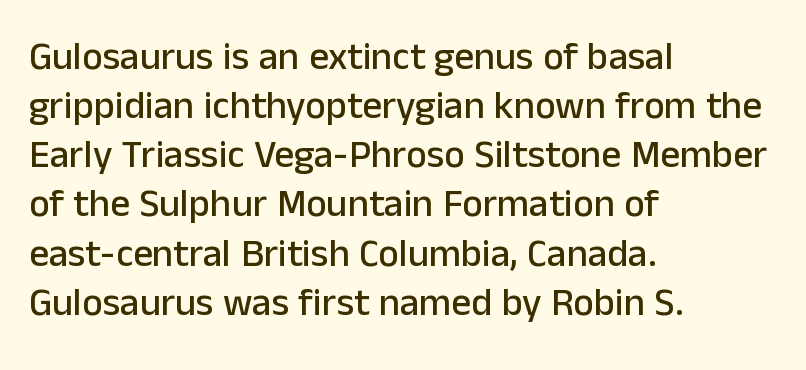
{"serif": "no", "italic": "no", "width": "normal", "stroke_contrast": "low", "x_height": "medium", "monospaced": "no", "underline": "no", "align": "left", "line_spacing": "normal", "line_spacing_ratio": 1.26, "letter_spacing": "normal", "letter_spacing_em": 0.0, "glyph_px": 39}
